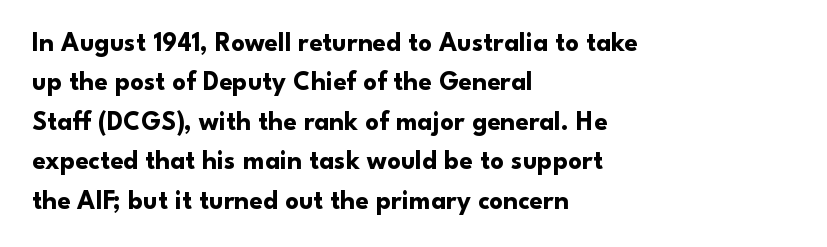
The line texture is even and compact thanks to regular tracking. Notice how the passage keeps a crisp vertical edge on the left only. Rendered with straight, roman letterforms. A bare baseline throughout the passage. One glance says typical: line gaps are just what's usual.
